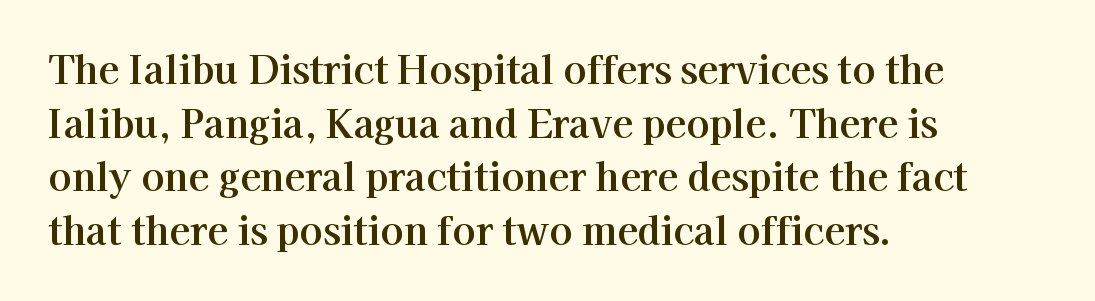
The image shows 38 px serif type, upright; set left-aligned, normal line spacing (1.41x), normal letter spacing, not underlined; high stroke contrast and a medium x-height.
